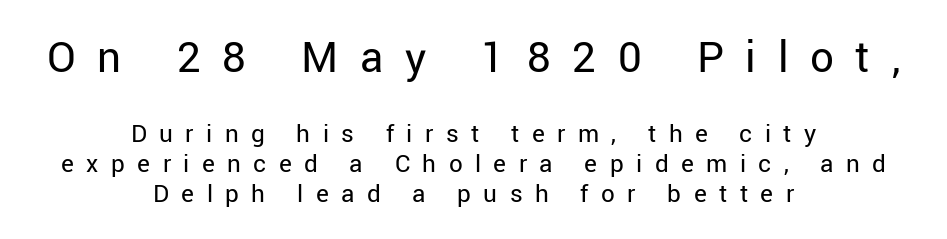
{"serif": "no", "italic": "no", "bold": "no", "weight": "regular", "width": "normal", "stroke_contrast": "low", "x_height": "medium", "monospaced": "no", "underline": "no", "align": "center", "line_spacing": "tight", "line_spacing_ratio": 1.1, "letter_spacing": "wide", "letter_spacing_em": 0.46, "larger_block": "first", "size_ratio": 1.74, "glyph_px": 47}
